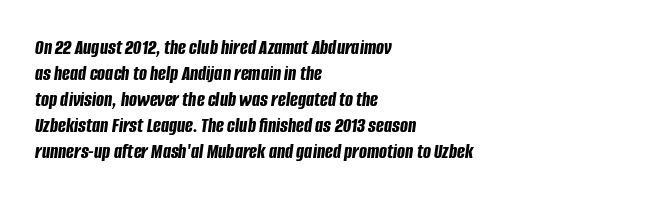
Q: Is the text bold? A: Yes.
Q: Is the text italic (slanted)? A: Yes, it leans right by about 8 degrees.
Q: Is the text underlined? A: No.
Q: How is the paragraph aligned? A: Left-aligned.
Q: Is the spacing between letters normal or unusually wide? A: Normal.
